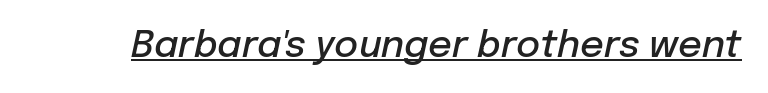
Q: Is the text bold? A: Semi-bold.
Q: Is the text italic (slanted)? A: Yes, it leans right by about 12 degrees.
Q: Is the text underlined? A: Yes.
Q: Is the spacing between letters normal or unusually wide? A: Normal.
Q: Width (condensed, normal, or wide)? A: Normal.
Q: Stroke contrast? A: Low.
Q: x-height? A: Medium.
Q: Monospaced? A: No.
